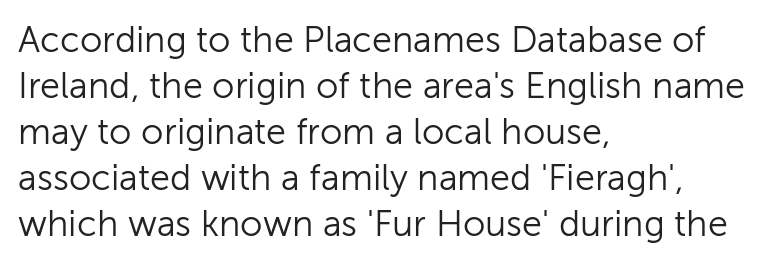
The image shows 36 px light sans-serif type, upright; set left-aligned, normal line spacing (1.28x), normal letter spacing, not underlined; low stroke contrast and a medium x-height.
